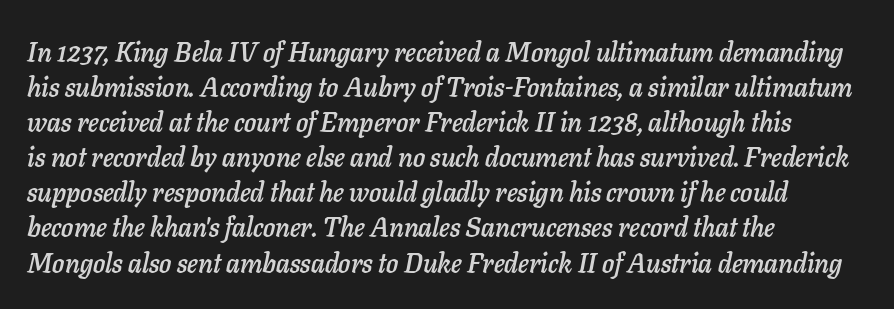
The image shows 27 px text type, italic (leaning right); set left-aligned, normal line spacing (1.3x), normal letter spacing, not underlined.
